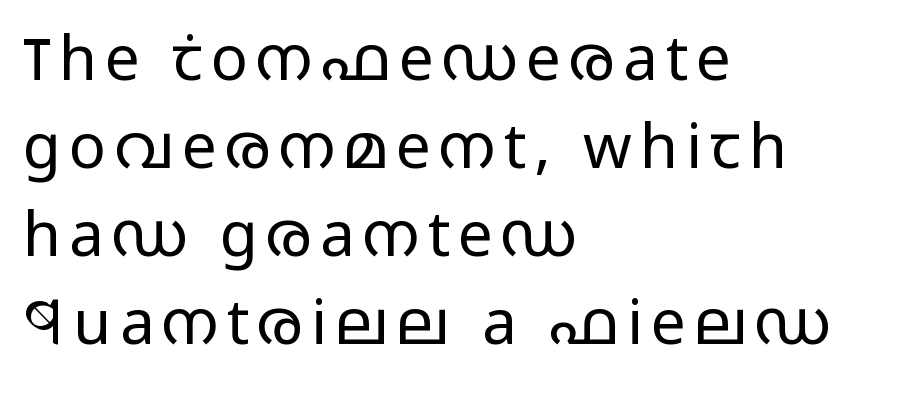
Q: Is the text bold? A: No.
Q: Is the text italic (slanted)? A: No, it is upright.
Q: Is the typeface a serif or a sans-serif typeface? A: Sans-serif.
Q: Is the text underlined? A: No.
Q: How is the paragraph aligned? A: Left-aligned.
Q: Is the spacing between lines tight, normal or loose? A: Normal.
Q: Width (condensed, normal, or wide)? A: Wide.
Q: Stroke contrast? A: Low.
Q: x-height? A: Medium.
Q: Monospaced? A: No.
